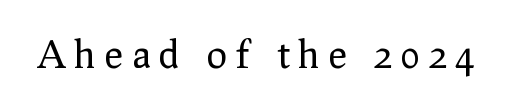
Is this a fixed-width face? No — the glyphs have proportional, varying widths. No letter is thick-stroked: the sample isn't bold. How are the letters spaced? Widely, with obvious added tracking. The rendering shows small feet on the letterforms — a serif design. Glance below the letters and you will spot only blank space. If you drew a line through each stem, it would be perfectly vertical.
